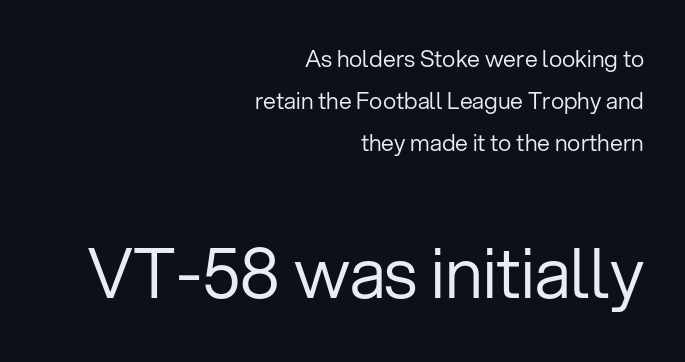
The image shows 69 px regular-weight sans-serif type, upright; set right-aligned, line spacing 1.82x, normal letter spacing, not underlined; the second (bottom) block is 3.0x larger; low stroke contrast and a medium x-height.
